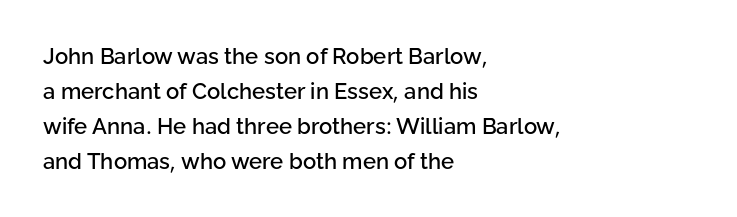
Q: Is the text italic (slanted)? A: No, it is upright.
Q: Is the text underlined? A: No.
Q: How is the paragraph aligned? A: Left-aligned.
Q: Is the spacing between letters normal or unusually wide? A: Normal.
Q: Is the spacing between lines tight, normal or loose? A: Normal.
